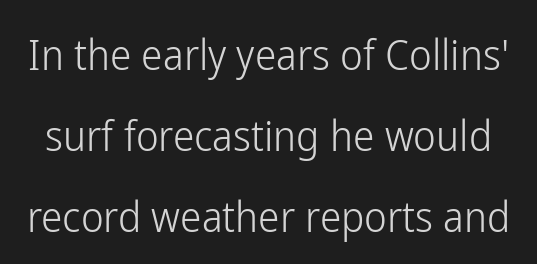
{"serif": "no", "italic": "no", "bold": "no", "weight": "light", "width": "condensed", "stroke_contrast": "low", "x_height": "medium", "monospaced": "no", "underline": "no", "line_spacing_ratio": 1.88, "letter_spacing": "normal", "letter_spacing_em": 0.0, "glyph_px": 43}
